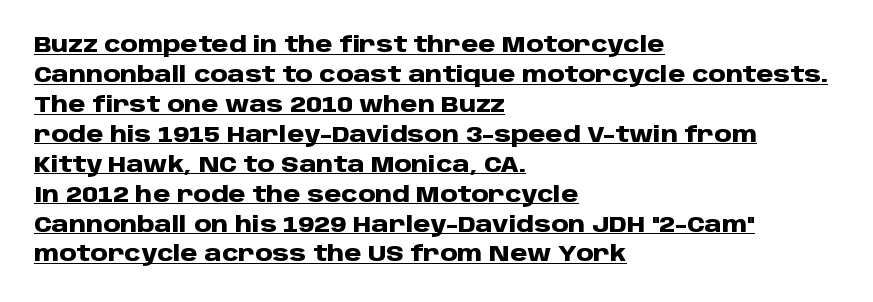
{"italic": "no", "bold": "yes", "underline": "yes", "align": "left", "line_spacing": "normal", "line_spacing_ratio": 1.36, "letter_spacing": "normal", "letter_spacing_em": 0.0, "glyph_px": 22}
